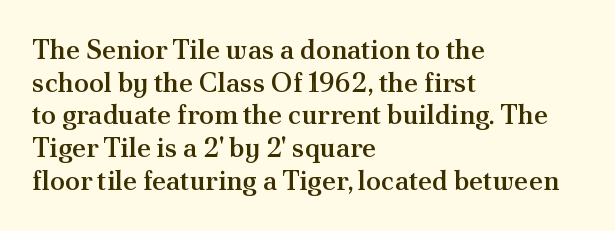
{"italic": "no", "bold": "semi", "underline": "no", "align": "left", "line_spacing_ratio": 1.21, "letter_spacing": "normal", "letter_spacing_em": 0.0, "glyph_px": 27}
